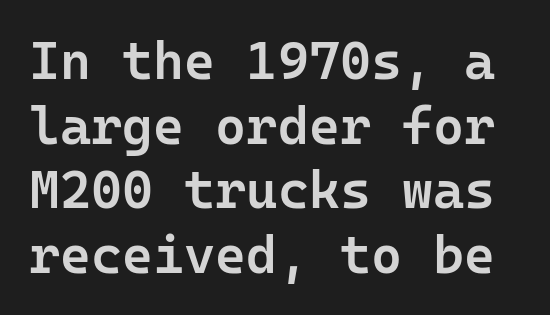
Q: Is the text bold? A: Semi-bold.
Q: Is the text italic (slanted)? A: No, it is upright.
Q: Is the typeface a serif or a sans-serif typeface? A: Sans-serif.
Q: Is the text underlined? A: No.
Q: Is the spacing between letters normal or unusually wide? A: Normal.
Q: Width (condensed, normal, or wide)? A: Normal.
Q: Stroke contrast? A: Low.
Q: x-height? A: Medium.
Q: Monospaced? A: Yes.
